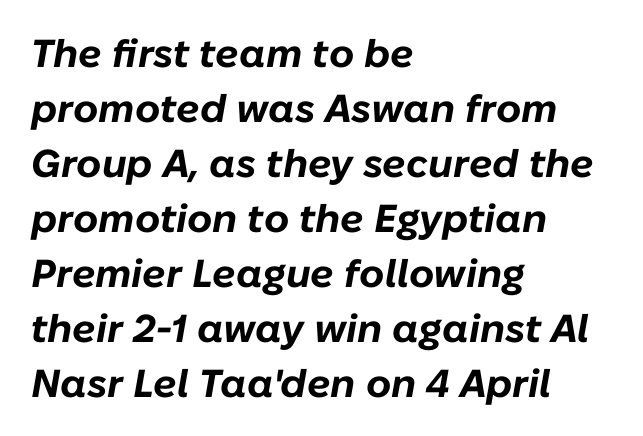
The typesetter chose a ragged-right arrangement here. Is the type bold? Yes — the strokes are clearly thick and heavy. You can tell it's italic because the verticals aren't actually vertical. What's the leading like? Ordinary, nothing unusual. Spacing verdict: proportional, widths tailored to each character. The gap between lines stays unmarked.
